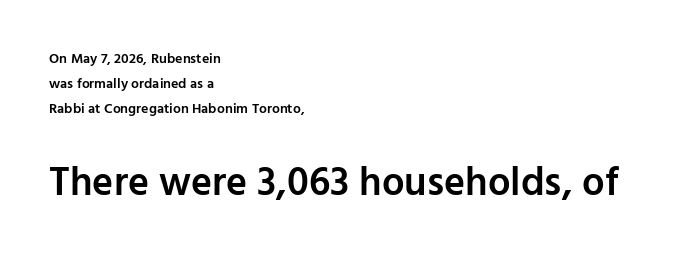
The image shows 40 px semibold sans-serif type, upright; set left-aligned, line spacing 1.77x, normal letter spacing, not underlined; the second (bottom) block is 2.86x larger; low stroke contrast and a medium x-height.
